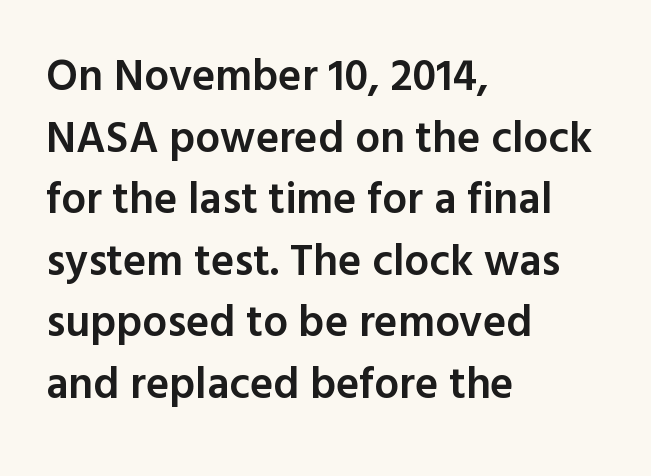
Beneath every word, the page is bare. This rendering leaves character spacing at its baseline value. Unlike italic type, these characters show no tilt at all. Semibold letterforms, between regular and bold. Is there much room between lines? A standard amount, neither cramped nor airy.
